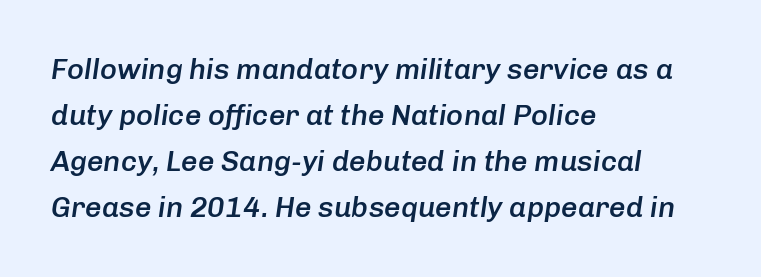
The image shows 29 px semibold type, italic (leaning right); set left-aligned, normal line spacing (1.59x), normal letter spacing, not underlined; low stroke contrast and a medium x-height.
